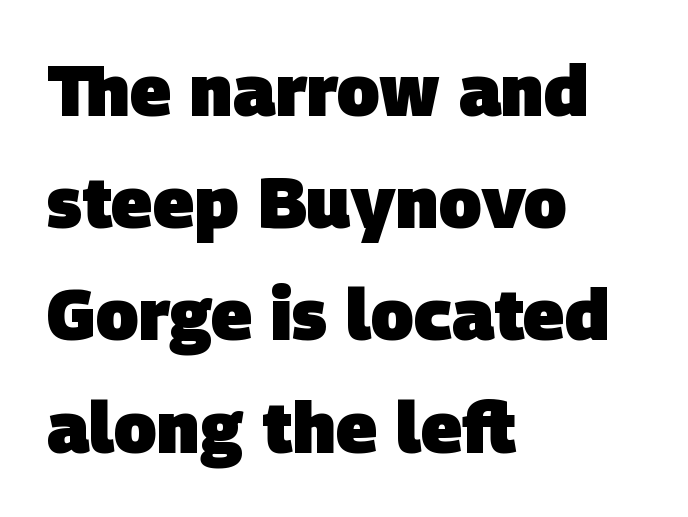
Alignment: flush left. Plain, unruled lines of type. Does the leading feel generous? No, just average. You can tell from the bare stems that sans-serif type was used. The horizontal fit of the characters is conventional and even. Is the type bold? Yes — the strokes are clearly thick and heavy.
